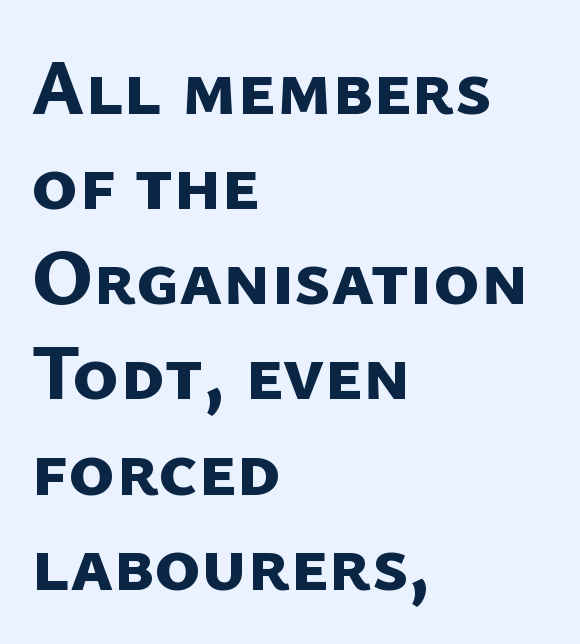
The image shows 78 px bold sans-serif type; set left-aligned, line spacing 1.22x, normal letter spacing, not underlined; low stroke contrast and a medium x-height.
